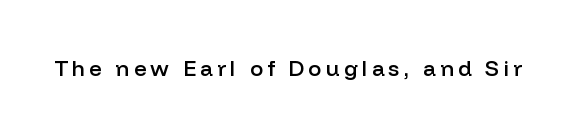
Ascenders rise straight up at ninety degrees. The specimen omits any rule beneath the text block's lines. Caption: semibold face, moderately heavy strokes.
